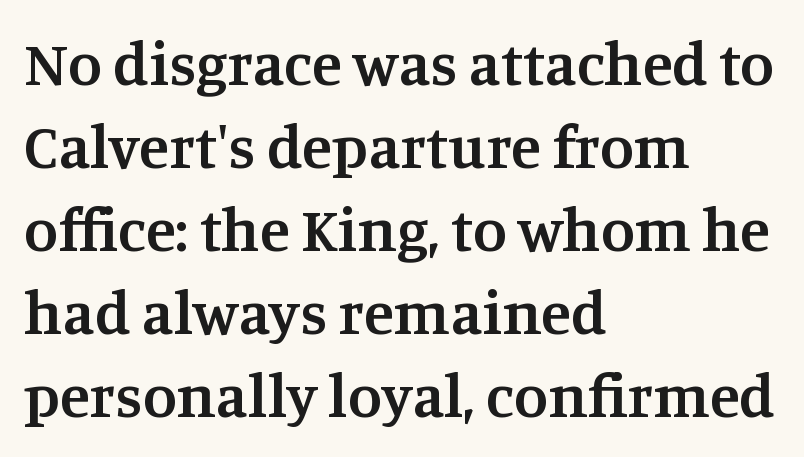
Honestly, there is no underline to notice here at all. Reading down the block, your eye returns to a fixed left position each line. Compared with typical paragraphs, the rows here are spaced about the same. Italic? Not at all — the glyphs are vertical. Its strokes are somewhat broadened, the hallmark of semibold type. The passage shown is typed in a proportional face where columns would drift.
